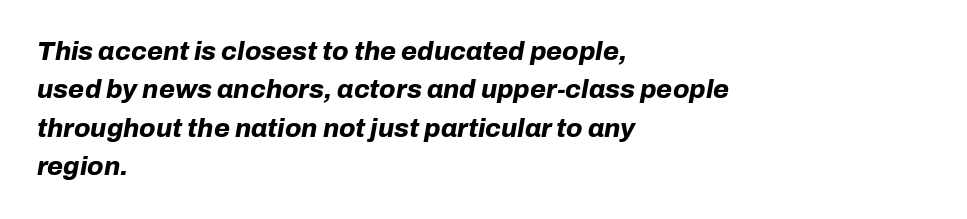
The image shows 26 px bold type, italic (leaning right); set left-aligned, normal line spacing (1.48x), normal letter spacing, not underlined.
